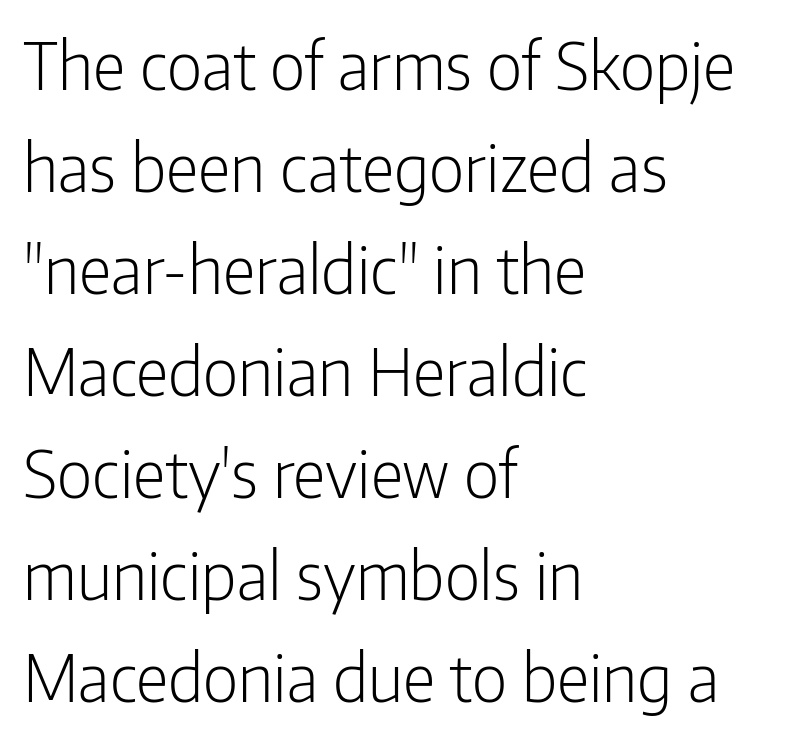
The image shows 65 px light, condensed sans-serif type, upright; set left-aligned, normal line spacing (1.57x), normal letter spacing, not underlined; low stroke contrast and a medium x-height.
